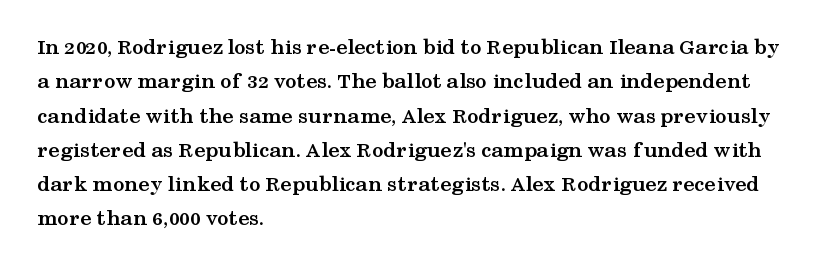
{"italic": "no", "bold": "yes", "underline": "no", "align": "left", "line_spacing": "normal", "line_spacing_ratio": 1.49, "letter_spacing": "normal", "letter_spacing_em": 0.0, "glyph_px": 23}
